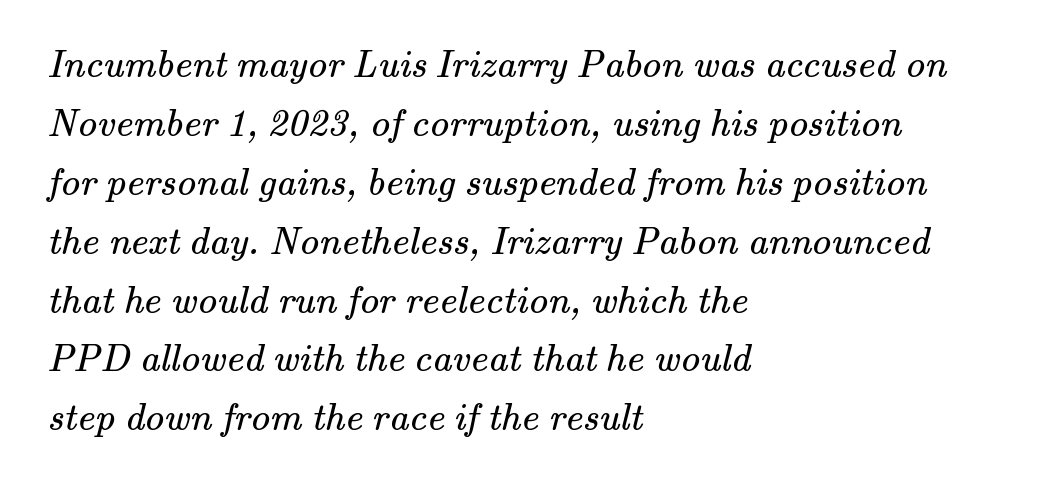
{"serif": "yes", "bold": "no", "weight": "regular", "width": "normal", "stroke_contrast": "medium", "x_height": "small", "monospaced": "no", "underline": "no", "align": "left", "line_spacing": "normal", "line_spacing_ratio": 1.51, "letter_spacing": "normal", "letter_spacing_em": 0.0, "glyph_px": 39}
